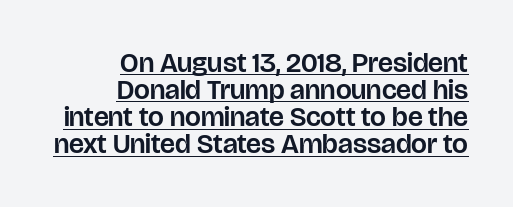
Q: Is the text italic (slanted)? A: No, it is upright.
Q: Is the typeface a serif or a sans-serif typeface? A: Sans-serif.
Q: Is the text underlined? A: Yes.
Q: How is the paragraph aligned? A: Right-aligned.
Q: Is the spacing between letters normal or unusually wide? A: Normal.
Q: Is the spacing between lines tight, normal or loose? A: Tight.
Q: Width (condensed, normal, or wide)? A: Normal.
Q: Stroke contrast? A: Low.
Q: x-height? A: Large.
Q: Monospaced? A: No.
